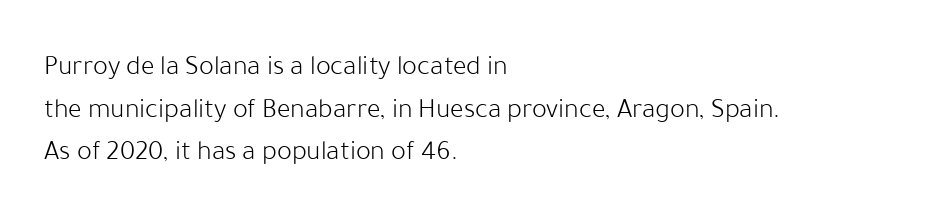
{"serif": "no", "italic": "no", "bold": "no", "weight": "light", "width": "normal", "stroke_contrast": "low", "x_height": "medium", "monospaced": "no", "underline": "no", "align": "left", "line_spacing": "normal", "line_spacing_ratio": 1.52, "letter_spacing": "normal", "letter_spacing_em": 0.0, "glyph_px": 28}
